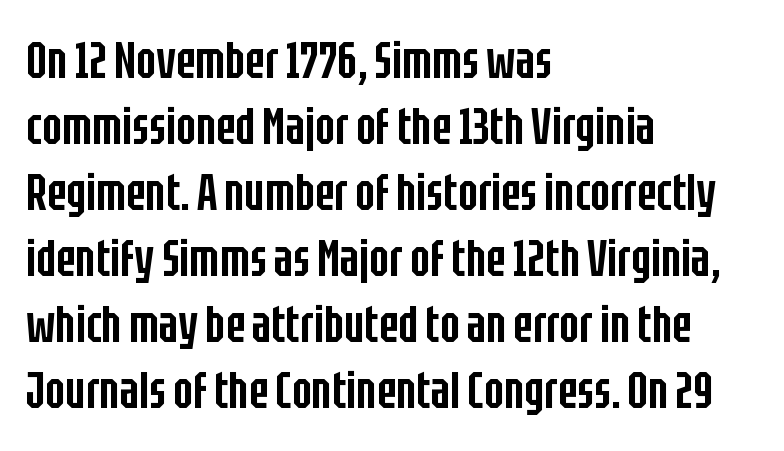
Q: Is the text bold? A: Semi-bold.
Q: Is the text italic (slanted)? A: No, it is upright.
Q: Is the typeface a serif or a sans-serif typeface? A: Sans-serif.
Q: Is the text underlined? A: No.
Q: How is the paragraph aligned? A: Left-aligned.
Q: Is the spacing between letters normal or unusually wide? A: Normal.
Q: Is the spacing between lines tight, normal or loose? A: Normal.
Q: Width (condensed, normal, or wide)? A: Condensed.
Q: Stroke contrast? A: Low.
Q: x-height? A: Large.
Q: Monospaced? A: No.
